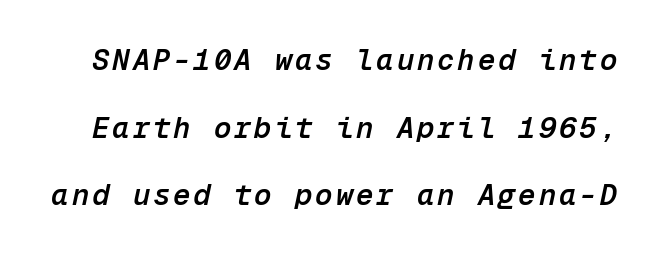
{"italic": "yes", "lean": "right", "slant_degrees": 12, "bold": "semi", "weight": "semibold", "width": "normal", "stroke_contrast": "low", "x_height": "medium", "monospaced": "yes", "underline": "no", "line_spacing": "loose", "line_spacing_ratio": 2.33, "glyph_px": 29}
